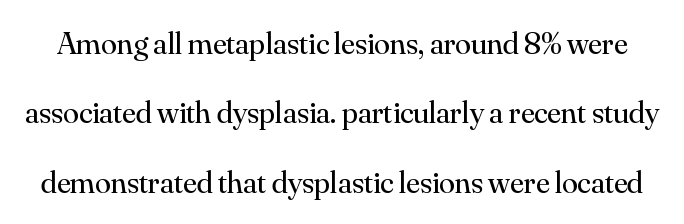
{"serif": "yes", "italic": "no", "bold": "no", "weight": "regular", "width": "normal", "stroke_contrast": "medium", "x_height": "small", "monospaced": "no", "underline": "no", "line_spacing": "loose", "line_spacing_ratio": 2.17, "letter_spacing": "normal", "letter_spacing_em": 0.0, "glyph_px": 32}
